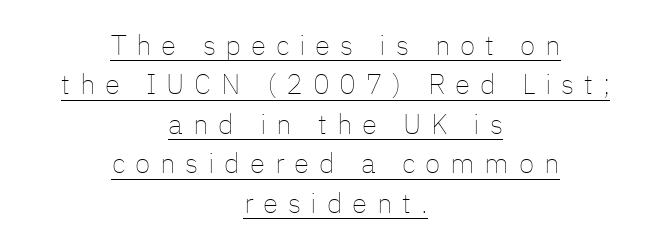
Q: Is the text bold? A: No.
Q: Is the text italic (slanted)? A: No, it is upright.
Q: Is the text underlined? A: Yes.
Q: How is the paragraph aligned? A: Centered.
Q: Is the spacing between letters normal or unusually wide? A: Unusually wide.
Q: Is the spacing between lines tight, normal or loose? A: Normal.
Q: Width (condensed, normal, or wide)? A: Normal.
Q: Stroke contrast? A: Low.
Q: x-height? A: Medium.
Q: Monospaced? A: No.
